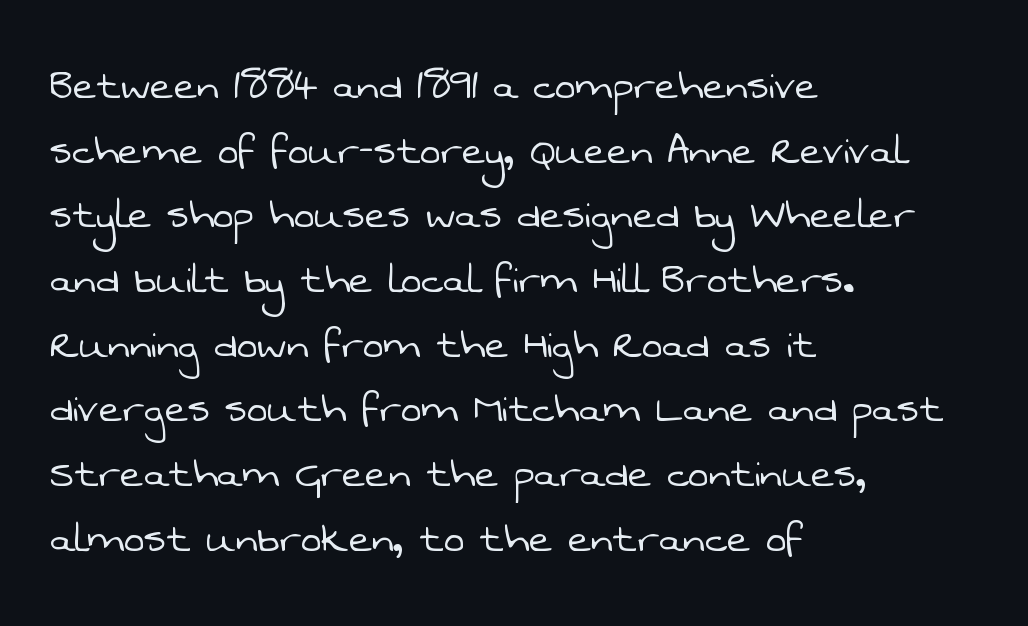
{"serif": "no", "bold": "no", "weight": "light", "width": "normal", "stroke_contrast": "low", "x_height": "medium", "monospaced": "no", "underline": "no", "align": "left", "line_spacing": "normal", "line_spacing_ratio": 1.32, "letter_spacing": "normal", "letter_spacing_em": 0.0, "glyph_px": 49}
